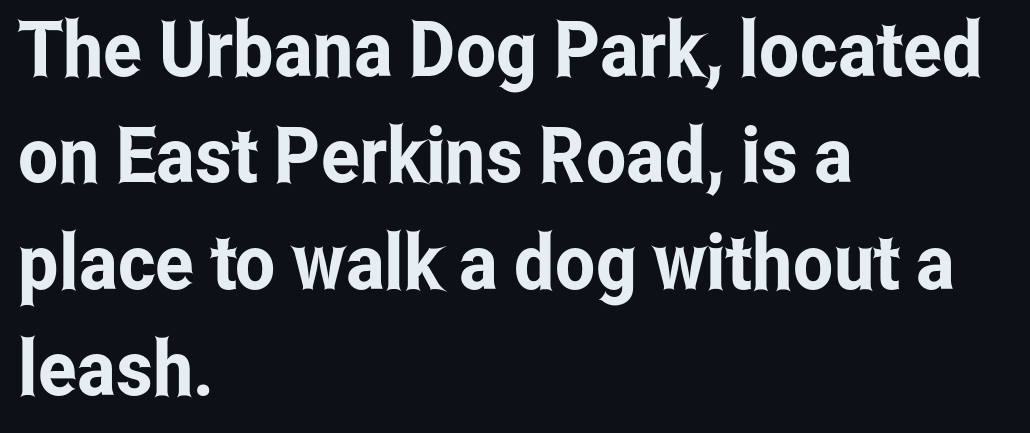
The image shows 77 px condensed sans-serif type, upright; set left-aligned, normal line spacing (1.38x), normal letter spacing, not underlined; low stroke contrast and a medium x-height.
